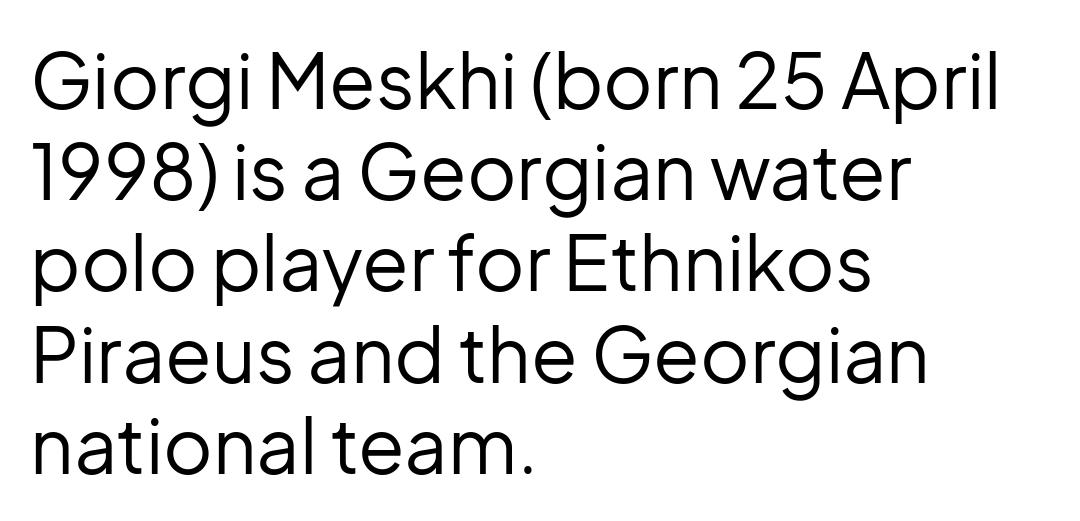
{"serif": "no", "italic": "no", "bold": "no", "weight": "regular", "width": "normal", "stroke_contrast": "low", "x_height": "medium", "monospaced": "no", "underline": "no", "align": "left", "line_spacing_ratio": 1.2, "letter_spacing": "normal", "letter_spacing_em": 0.0, "glyph_px": 76}
